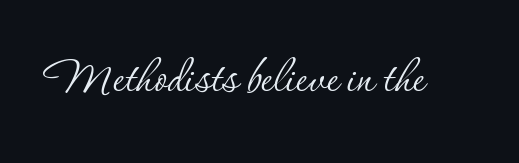
{"serif": "yes", "bold": "no", "weight": "thin", "width": "normal", "stroke_contrast": "low", "x_height": "small", "monospaced": "no", "underline": "no", "letter_spacing": "normal", "letter_spacing_em": 0.0, "glyph_px": 59}
